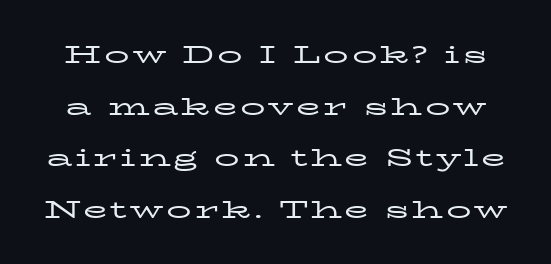
Q: Is the text bold? A: No.
Q: Is the text italic (slanted)? A: No, it is upright.
Q: Is the text underlined? A: No.
Q: Is the spacing between lines tight, normal or loose? A: Loose.
